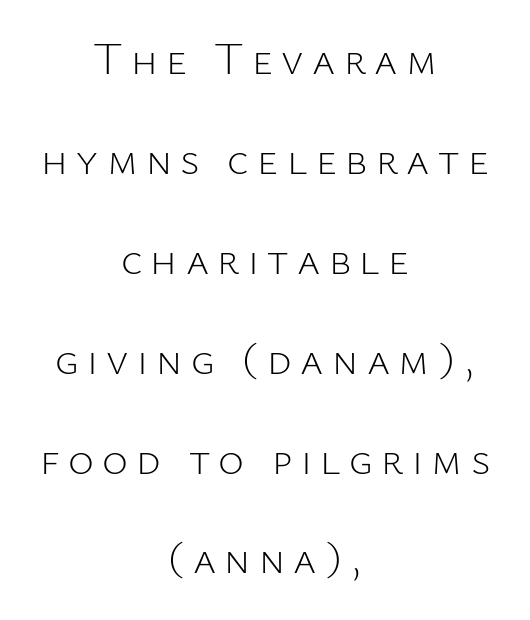
{"serif": "no", "italic": "no", "bold": "no", "weight": "light", "width": "normal", "stroke_contrast": "low", "x_height": "medium", "monospaced": "no", "underline": "no", "align": "center", "line_spacing": "loose", "line_spacing_ratio": 2.27, "glyph_px": 44}
